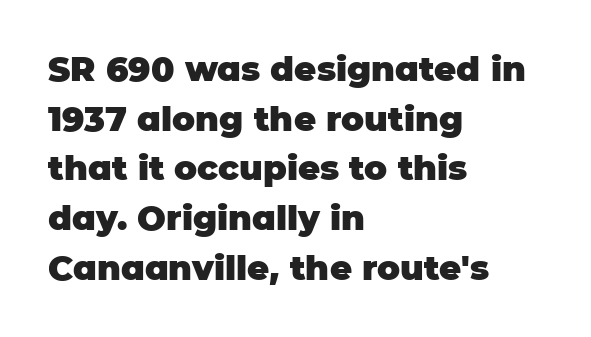
The image shows 34 px heavy sans-serif type, upright; set left-aligned, normal line spacing (1.46x), normal letter spacing, not underlined; low stroke contrast and a large x-height.
